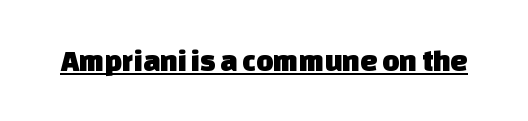
{"serif": "no", "width": "normal", "stroke_contrast": "low", "x_height": "large", "monospaced": "no", "underline": "yes", "letter_spacing": "normal", "letter_spacing_em": 0.0, "glyph_px": 30}
